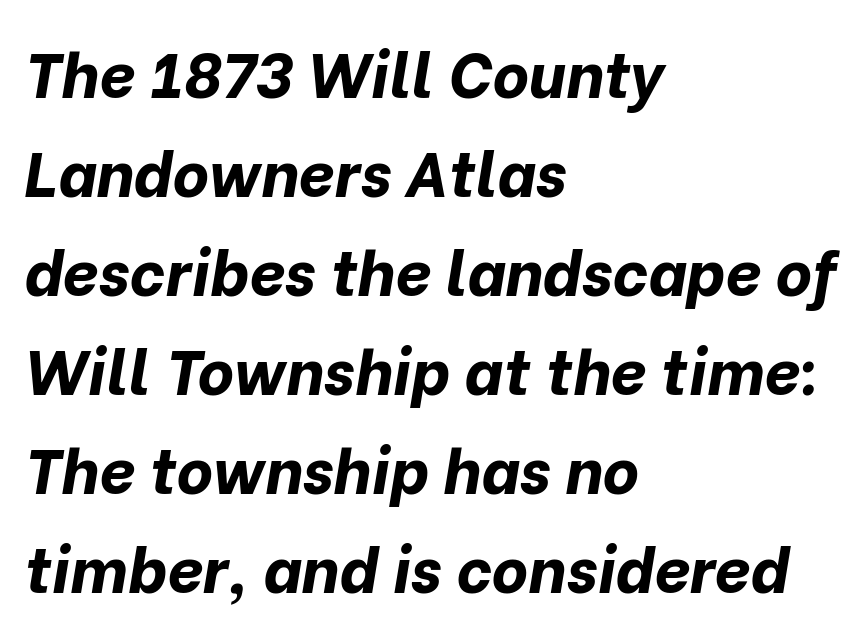
The image shows 63 px bold type, italic (leaning right); set left-aligned, normal line spacing (1.57x), normal letter spacing, not underlined; low stroke contrast and a medium x-height.
